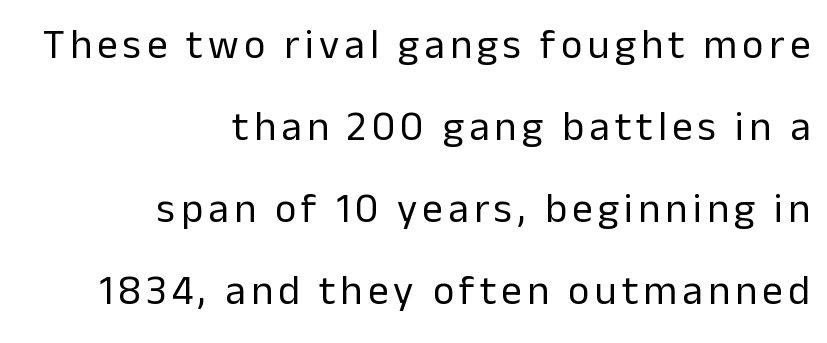
Leftover space on each line is placed entirely before the opening word. This is roman type, the default non-slanted kind. The characters are drawn with everyday or finer stroke widths. Compared with typical paragraphs, the rows here are farther apart. Character widths vary here, with narrow letters taking less room than wide ones.
